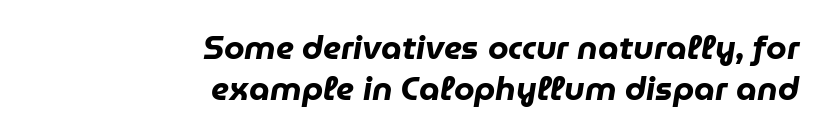
{"italic": "yes", "lean": "right", "slant_degrees": 9, "bold": "yes", "weight": "heavy", "width": "normal", "stroke_contrast": "low", "x_height": "medium", "monospaced": "no", "underline": "no", "align": "right", "line_spacing": "normal", "line_spacing_ratio": 1.25, "letter_spacing": "normal", "letter_spacing_em": 0.0, "glyph_px": 33}
